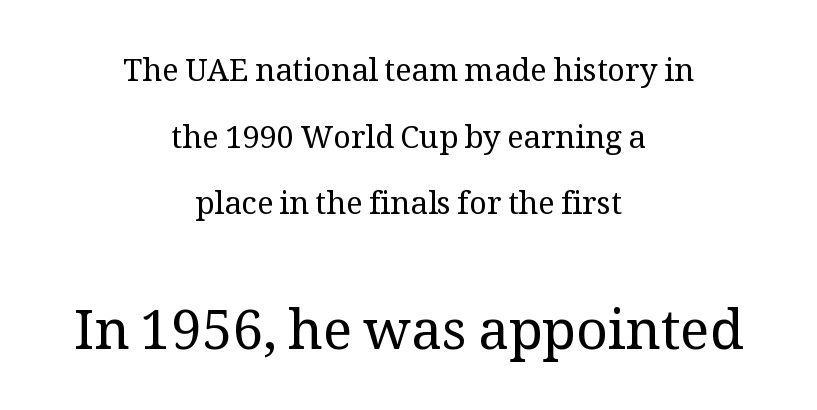
Note the varied advance widths — an 'i' is clearly narrower than an 'm'. Every stem runs plumb, perpendicular to the baseline. You get the small type first, then a jump to larger type. Neither beginnings nor endings align; midpoints do.
